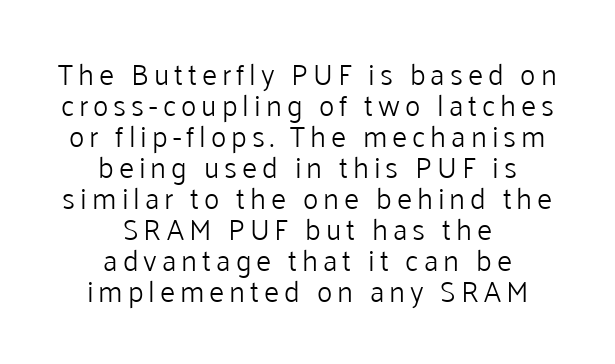
The passage shown is not underscored anywhere. The font's upright variant was chosen for this text. This rendering uses center alignment, leaving both contours irregular but symmetric. In terms of leading, this rendering errs on the cramped side.
